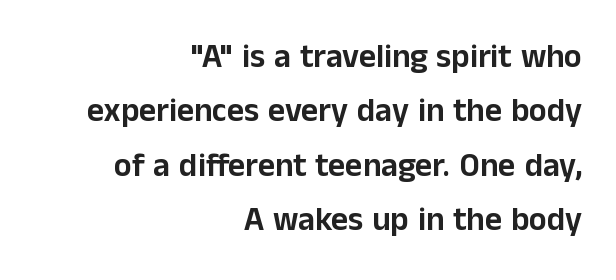
The image shows 33 px sans-serif type, upright; set right-aligned, normal line spacing (1.65x), normal letter spacing, not underlined; low stroke contrast and a medium x-height.
